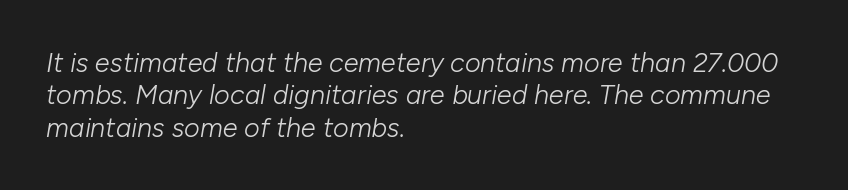
Alignment: flush left. The whole block is typeset with a tilt. Glyph-to-glyph distance matches everyday printed text. Descenders are the only things crossing below the line. Think standard paragraph weight, or any step lighter than that.
